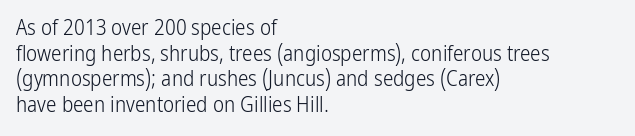
Does extra space separate the letters? No, they use regular spacing. The passage is arranged the way most books set body copy — flush left. The area under the type is left untouched. The face looks like a standard text weight, possibly lighter. Notice how the stems are strictly vertical — no italics here.
